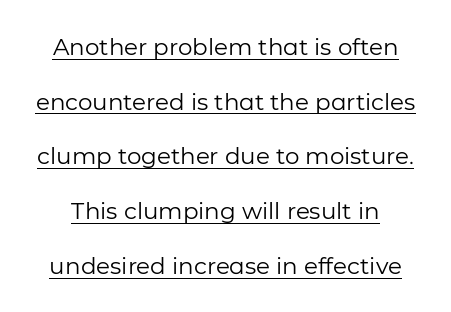
The image shows 23 px text type, upright; set loose line spacing (2.38x), normal letter spacing, underlined.
